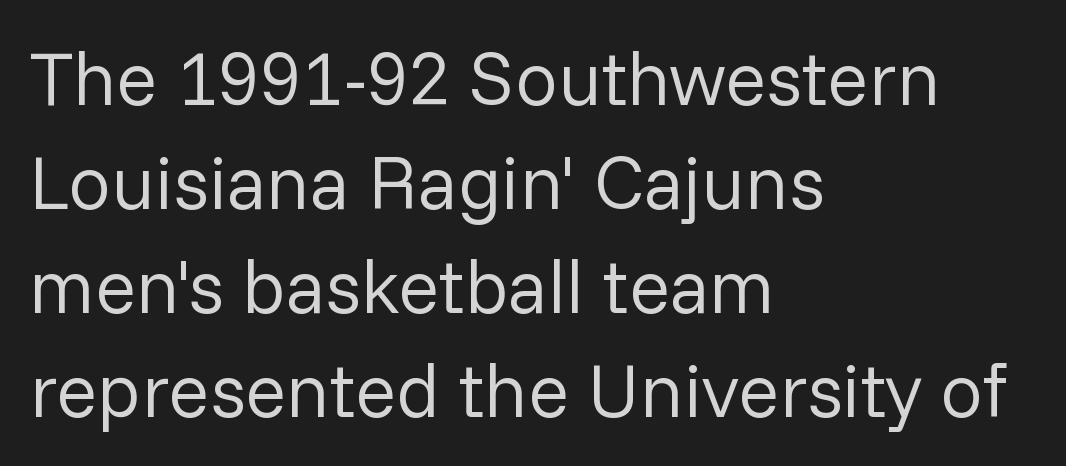
Q: Is the text bold? A: No.
Q: Is the text italic (slanted)? A: No, it is upright.
Q: Is the typeface a serif or a sans-serif typeface? A: Sans-serif.
Q: Is the text underlined? A: No.
Q: How is the paragraph aligned? A: Left-aligned.
Q: Is the spacing between letters normal or unusually wide? A: Normal.
Q: Is the spacing between lines tight, normal or loose? A: Normal.
Q: Width (condensed, normal, or wide)? A: Normal.
Q: Stroke contrast? A: Low.
Q: x-height? A: Medium.
Q: Monospaced? A: No.
